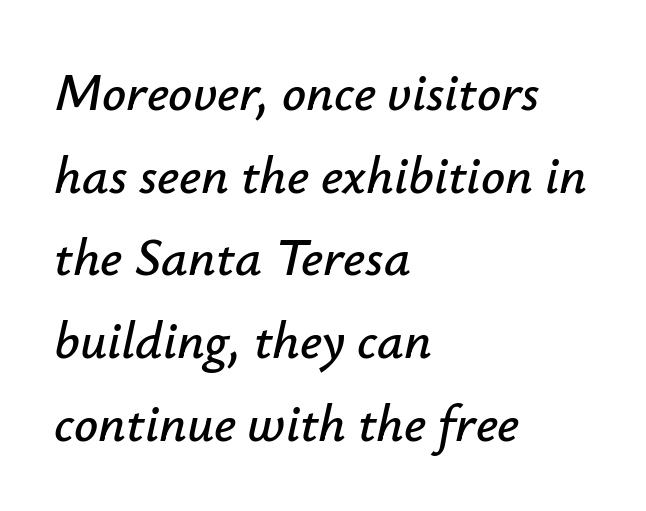
Q: Is the text italic (slanted)? A: Yes, it leans right by about 12 degrees.
Q: Is the text underlined? A: No.
Q: How is the paragraph aligned? A: Left-aligned.
Q: Is the spacing between letters normal or unusually wide? A: Normal.
Q: Is the spacing between lines tight, normal or loose? A: Normal.
Q: Width (condensed, normal, or wide)? A: Normal.
Q: Stroke contrast? A: Low.
Q: x-height? A: Small.
Q: Monospaced? A: No.
